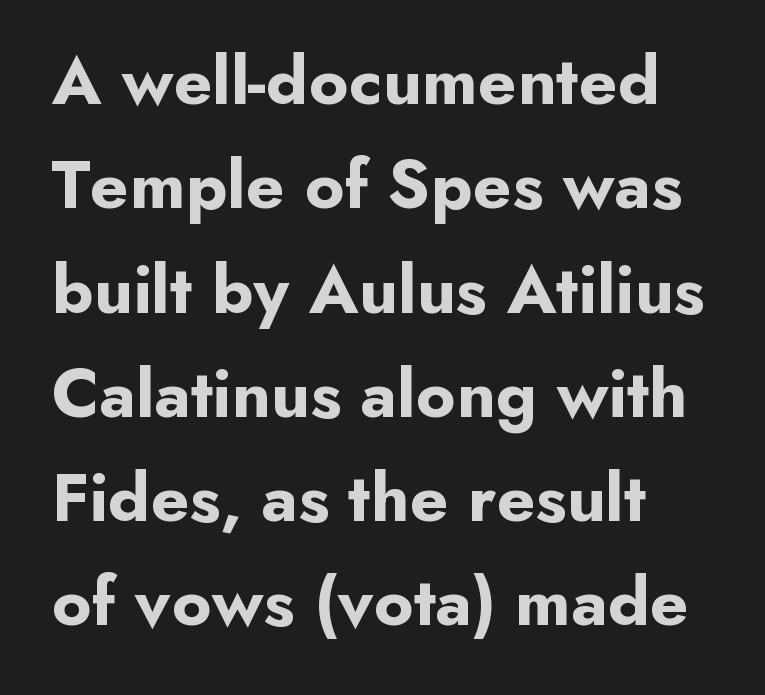
Q: Is the text bold? A: Yes.
Q: Is the text italic (slanted)? A: No, it is upright.
Q: Is the typeface a serif or a sans-serif typeface? A: Sans-serif.
Q: Is the text underlined? A: No.
Q: How is the paragraph aligned? A: Left-aligned.
Q: Is the spacing between letters normal or unusually wide? A: Normal.
Q: Is the spacing between lines tight, normal or loose? A: Normal.
Q: Width (condensed, normal, or wide)? A: Normal.
Q: Stroke contrast? A: Low.
Q: x-height? A: Small.
Q: Monospaced? A: No.
